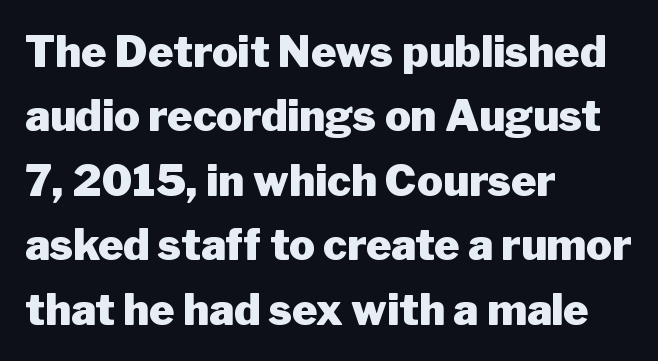
The image shows 43 px heavy sans-serif type, upright; set left-aligned, normal line spacing (1.5x), normal letter spacing, not underlined; low stroke contrast and a medium x-height.
